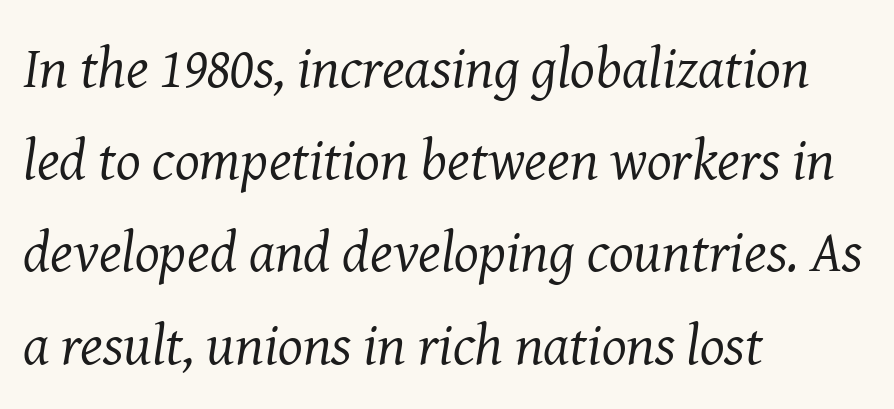
Q: Is the text bold? A: No.
Q: Is the text italic (slanted)? A: Yes, it leans right by about 8 degrees.
Q: Is the typeface a serif or a sans-serif typeface? A: Serif.
Q: Is the text underlined? A: No.
Q: How is the paragraph aligned? A: Left-aligned.
Q: Is the spacing between letters normal or unusually wide? A: Normal.
Q: Is the spacing between lines tight, normal or loose? A: Normal.
Q: Width (condensed, normal, or wide)? A: Normal.
Q: Stroke contrast? A: Medium.
Q: x-height? A: Medium.
Q: Monospaced? A: No.
